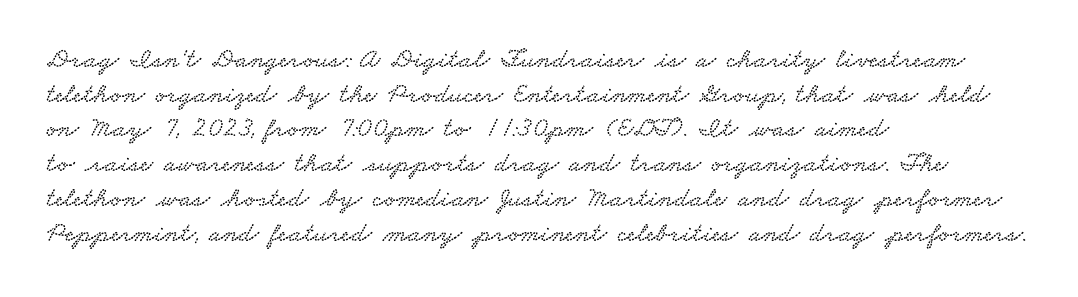
Underlining? Definitely not there. Proportional: the letters do not fall into vertical columns. Glyph-to-glyph distance matches everyday printed text. Caption: multi-line text, flush left, ragged right.
